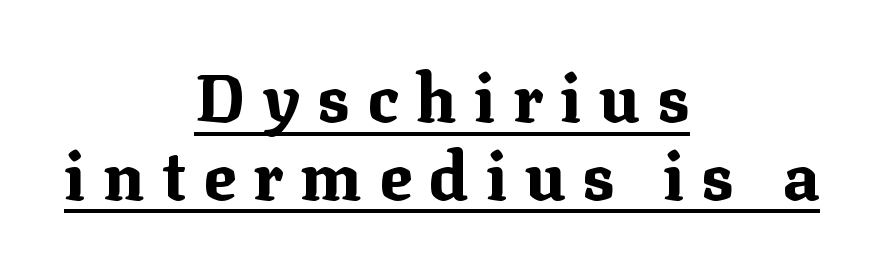
A roman cut, with each character standing at attention. The face used here is seriffed, in the tradition of book romans. These lines have a slow, spaced-out rhythm from letter to letter. Casual observation: everything's sitting right in the middle. The face used here appears with an underline applied. As a designer I'd log this as weight 700, bold.
